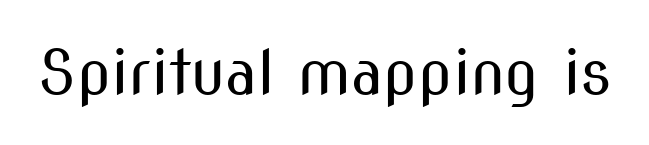
This rendering leaves character spacing at its baseline value. Spacing verdict: proportional, widths tailored to each character. The space directly below the letters is spotless. These lines were composed using upright roman letters. Regarding serifs, this sample does without them. The cut favours lightness, reaching ordinary text weight at its darkest.
